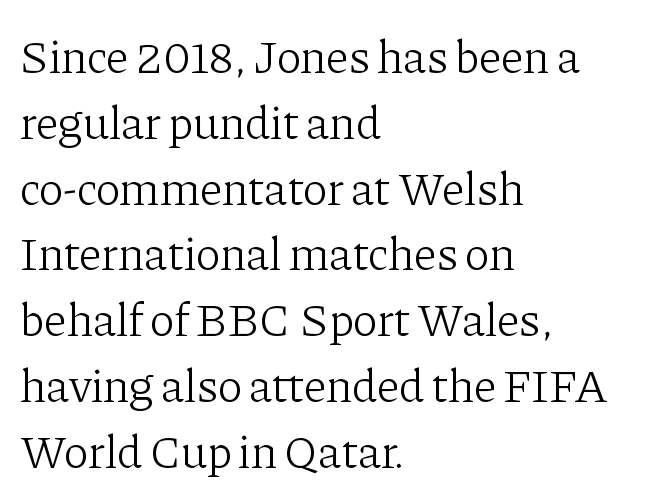
Notice how the stems are strictly vertical — no italics here. This sample uses a serif face. Descenders hang freely into open space. Does the leading feel generous? No, just average. The gaps between neighbouring characters are ordinary and unremarkable. Weight class: somewhere from thin through regular.
